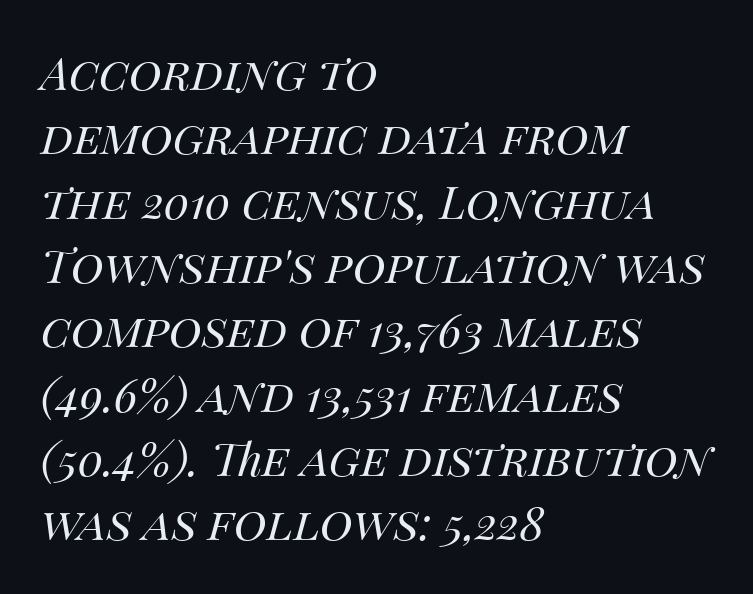
{"italic": "yes", "lean": "right", "slant_degrees": 14, "bold": "no", "weight": "regular", "width": "normal", "stroke_contrast": "medium", "x_height": "large", "monospaced": "no", "underline": "no", "align": "left", "line_spacing": "normal", "line_spacing_ratio": 1.43, "letter_spacing": "normal", "letter_spacing_em": 0.0, "glyph_px": 45}
